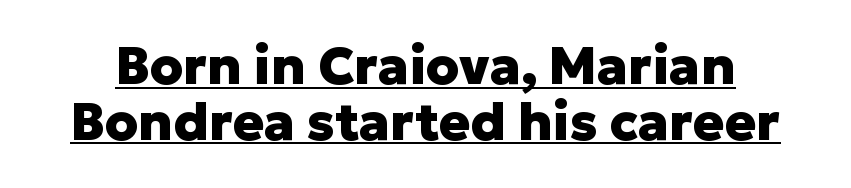
{"serif": "no", "italic": "no", "bold": "yes", "weight": "heavy", "width": "normal", "stroke_contrast": "low", "x_height": "medium", "monospaced": "no", "underline": "yes", "line_spacing": "tight", "line_spacing_ratio": 1.07, "letter_spacing": "normal", "letter_spacing_em": 0.0, "glyph_px": 52}
